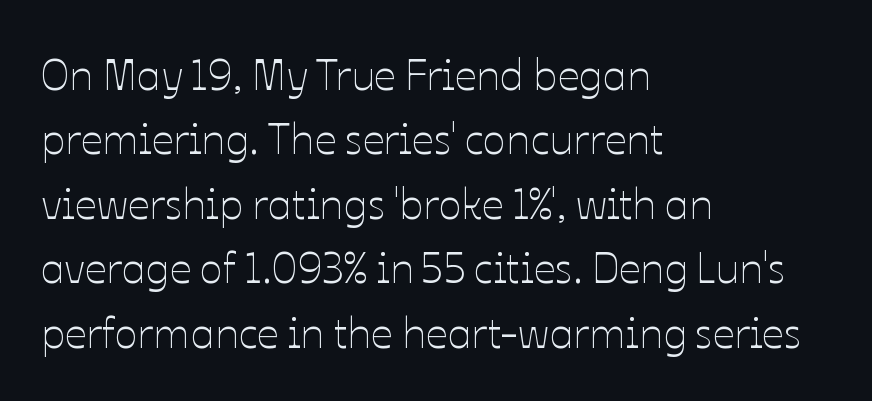
The image shows 43 px thin type, upright; set left-aligned, normal line spacing (1.5x), normal letter spacing, not underlined; low stroke contrast and a medium x-height.
